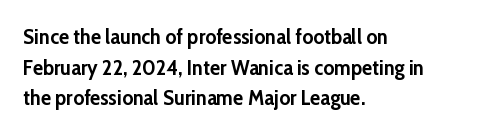
{"italic": "no", "bold": "yes", "underline": "no", "align": "left", "line_spacing": "normal", "line_spacing_ratio": 1.46, "letter_spacing": "normal", "letter_spacing_em": 0.0, "glyph_px": 21}
